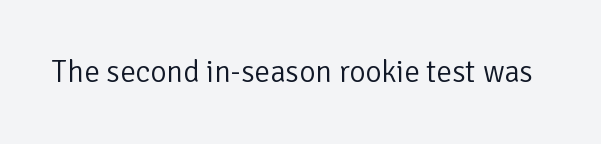
{"serif": "no", "italic": "no", "bold": "no", "weight": "light", "width": "normal", "stroke_contrast": "low", "x_height": "medium", "monospaced": "no", "underline": "no", "letter_spacing": "normal", "letter_spacing_em": 0.0, "glyph_px": 31}
